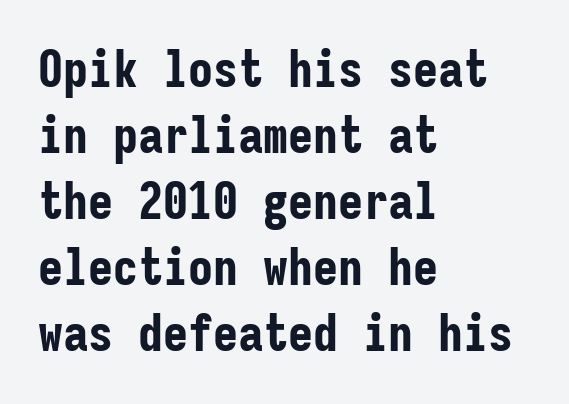
The face used here is monospaced, like something from a code editor. This sample is left-justified, so line endings fall wherever the words run out. The type family on display is of the sans-serif kind. The space beneath each line is pristine and unruled. Heavy, bold letterforms. Tracking value appears to be zero — textbook default spacing.
